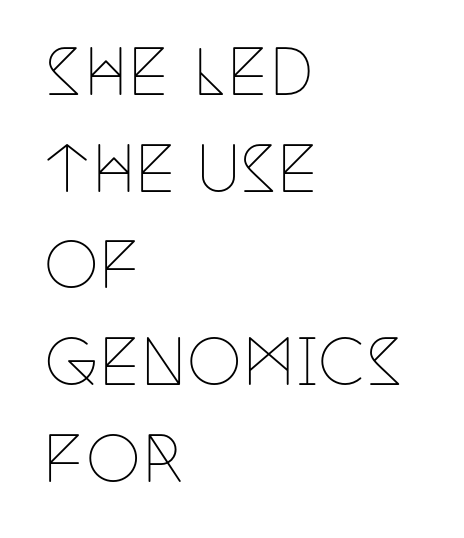
Q: Is the text bold? A: No.
Q: Is the text italic (slanted)? A: No, it is upright.
Q: Is the typeface a serif or a sans-serif typeface? A: Serif.
Q: Is the text underlined? A: No.
Q: How is the paragraph aligned? A: Left-aligned.
Q: Is the spacing between letters normal or unusually wide? A: Normal.
Q: Is the spacing between lines tight, normal or loose? A: Normal.
Q: Width (condensed, normal, or wide)? A: Condensed.
Q: Stroke contrast? A: Low.
Q: x-height? A: Large.
Q: Monospaced? A: No.
